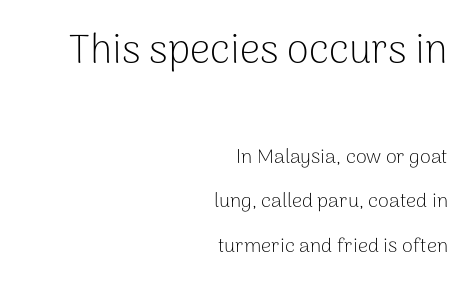
{"serif": "no", "italic": "no", "bold": "no", "weight": "light", "width": "normal", "stroke_contrast": "low", "x_height": "medium", "monospaced": "no", "underline": "no", "align": "right", "line_spacing": "loose", "line_spacing_ratio": 2.24, "letter_spacing": "normal", "letter_spacing_em": 0.0, "larger_block": "first", "size_ratio": 2.0, "glyph_px": 40}
